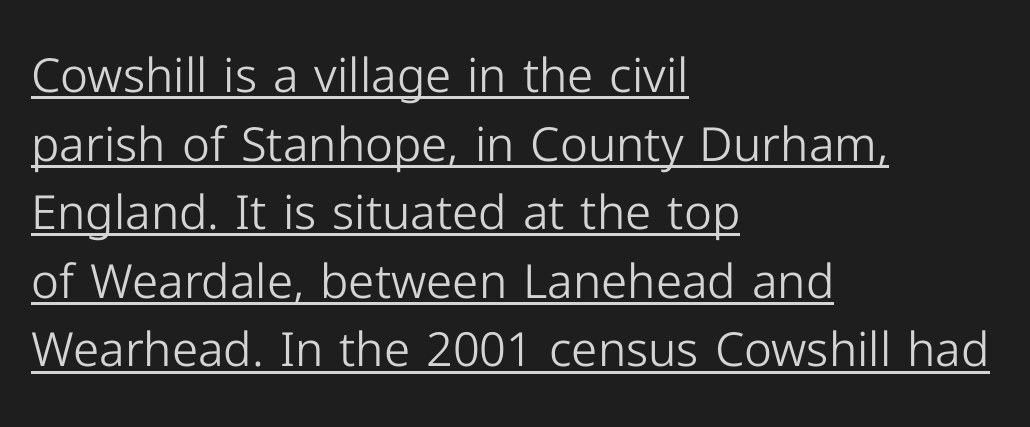
The typesetting does not lean heavy: it is not bold. To sum up the face: it is a sans, with no serifs. This block has exactly the height ordinary leading produces. Each line of the rendering has a horizontal stroke beneath the glyphs.
